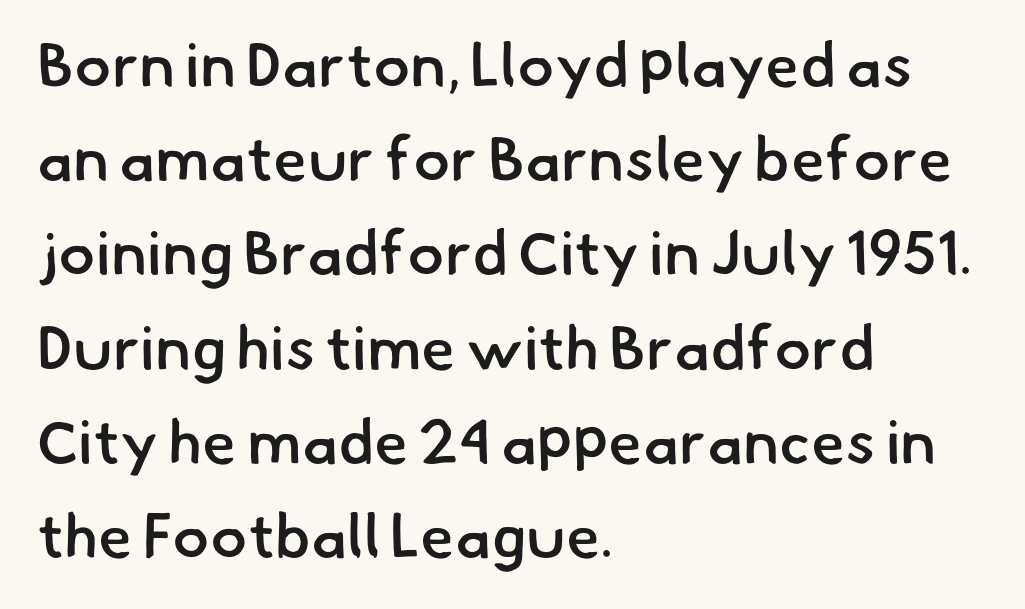
{"serif": "no", "bold": "semi", "weight": "semibold", "width": "normal", "stroke_contrast": "low", "x_height": "small", "monospaced": "no", "underline": "no", "align": "left", "line_spacing": "normal", "line_spacing_ratio": 1.52, "letter_spacing": "normal", "letter_spacing_em": 0.0, "glyph_px": 62}
